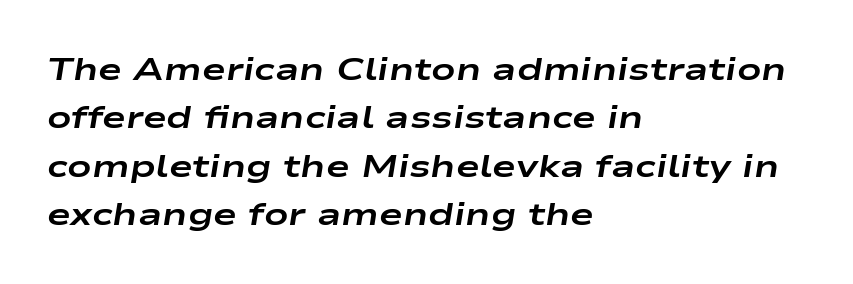
The image shows 32 px bold, wide type, italic (leaning right); set left-aligned, normal line spacing (1.51x), normal letter spacing, not underlined; low stroke contrast and a medium x-height.
